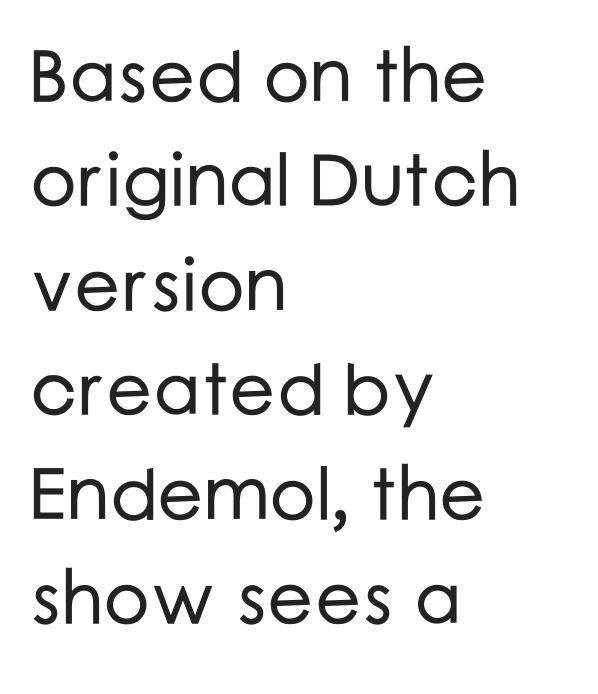
The image shows 73 px sans-serif type, upright; set left-aligned, normal line spacing (1.43x), normal letter spacing, not underlined; low stroke contrast and a medium x-height.
